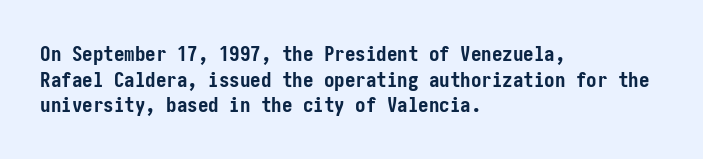
{"italic": "no", "bold": "yes", "underline": "no", "align": "left", "line_spacing_ratio": 1.22, "letter_spacing": "normal", "letter_spacing_em": 0.0, "glyph_px": 21}
